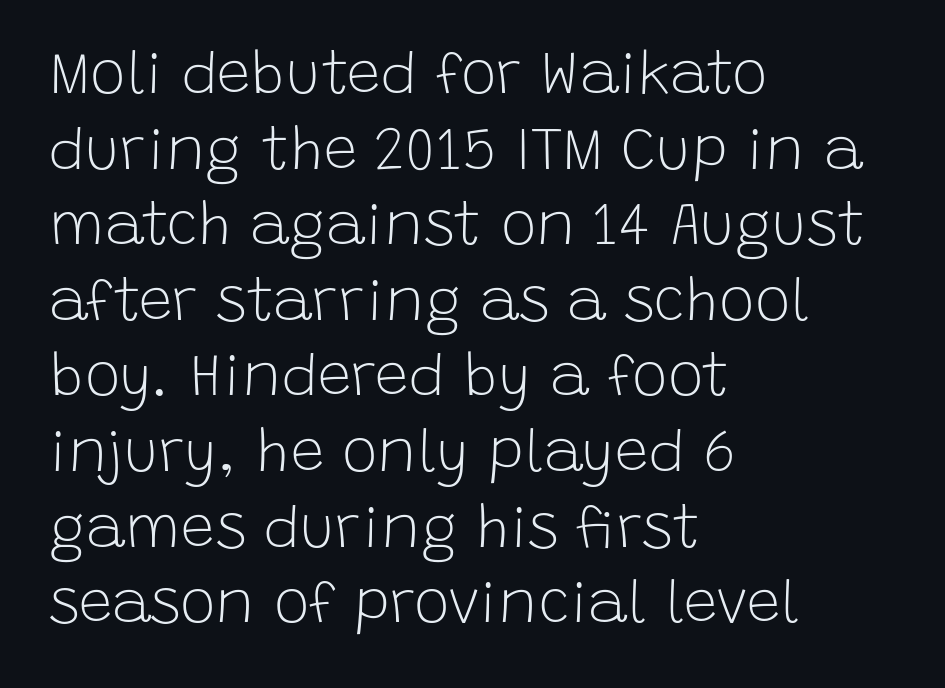
The image shows 60 px light sans-serif type, upright; set left-aligned, normal line spacing (1.26x), normal letter spacing, not underlined; low stroke contrast and a large x-height.
